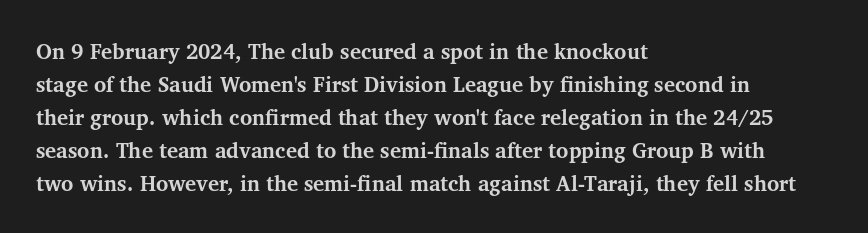
{"italic": "no", "bold": "yes", "underline": "no", "align": "left", "line_spacing": "normal", "line_spacing_ratio": 1.57, "letter_spacing": "normal", "letter_spacing_em": 0.0, "glyph_px": 21}
